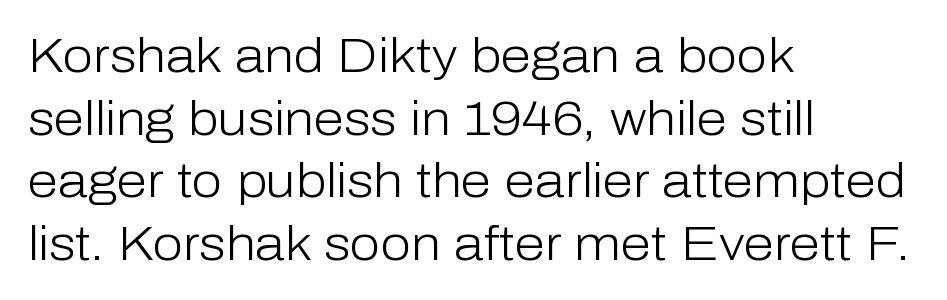
{"serif": "no", "italic": "no", "bold": "no", "weight": "light", "width": "normal", "stroke_contrast": "low", "x_height": "medium", "monospaced": "no", "underline": "no", "align": "left", "line_spacing": "normal", "line_spacing_ratio": 1.28, "letter_spacing": "normal", "letter_spacing_em": 0.0, "glyph_px": 49}
